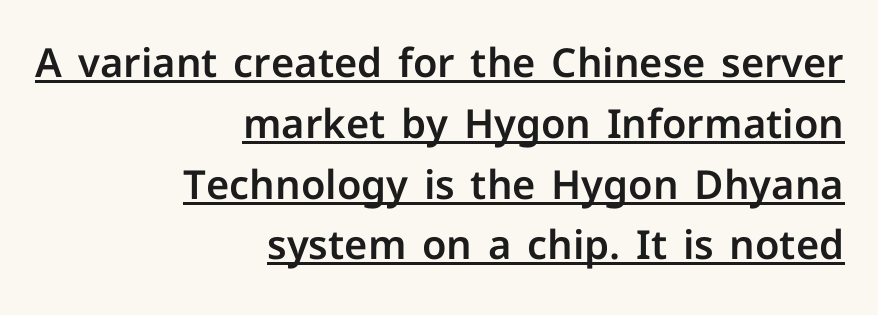
Q: Is the text italic (slanted)? A: No, it is upright.
Q: Is the typeface a serif or a sans-serif typeface? A: Sans-serif.
Q: Is the text underlined? A: Yes.
Q: How is the paragraph aligned? A: Right-aligned.
Q: Is the spacing between letters normal or unusually wide? A: Normal.
Q: Is the spacing between lines tight, normal or loose? A: Normal.
Q: Width (condensed, normal, or wide)? A: Normal.
Q: Stroke contrast? A: Low.
Q: x-height? A: Medium.
Q: Monospaced? A: No.
